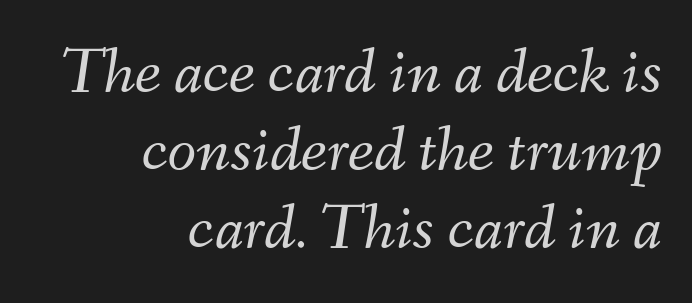
Tall strokes in this sample are angled rather than plumb. The line texture is even and compact thanks to regular tracking. A typesetter would call this proportional, since set widths differ per character. Plain, unruled lines of type. A flush-right, rag-left setting is used for this passage. This reads as an unemphasized weight, regular at the heaviest.
